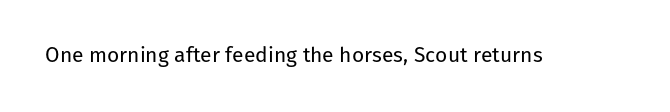
The passage shown is not underscored anywhere. The font's upright variant was chosen for this text. Stems here are at most as thick as an everyday book face. Observe the ordinary spacing: letters are neighbours, not strangers.
